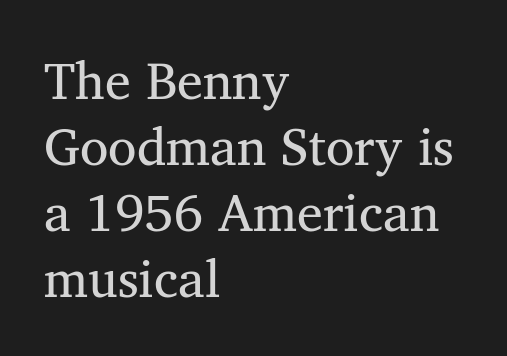
Q: Is the text bold? A: No.
Q: Is the text italic (slanted)? A: No, it is upright.
Q: Is the typeface a serif or a sans-serif typeface? A: Serif.
Q: Is the text underlined? A: No.
Q: How is the paragraph aligned? A: Left-aligned.
Q: Is the spacing between letters normal or unusually wide? A: Normal.
Q: Is the spacing between lines tight, normal or loose? A: Normal.
Q: Width (condensed, normal, or wide)? A: Normal.
Q: Stroke contrast? A: Medium.
Q: x-height? A: Medium.
Q: Monospaced? A: No.
